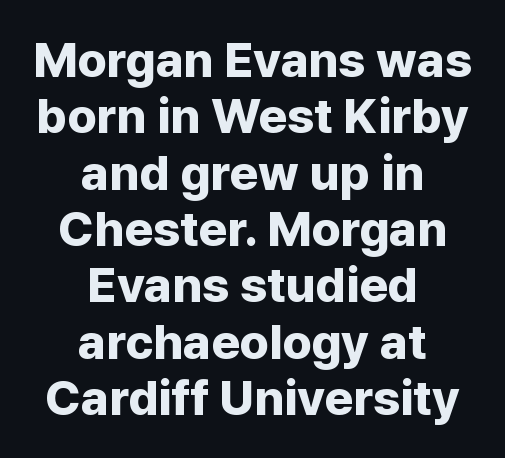
Q: Is the text bold? A: Yes.
Q: Is the text italic (slanted)? A: No, it is upright.
Q: Is the typeface a serif or a sans-serif typeface? A: Sans-serif.
Q: Is the text underlined? A: No.
Q: How is the paragraph aligned? A: Centered.
Q: Is the spacing between letters normal or unusually wide? A: Normal.
Q: Is the spacing between lines tight, normal or loose? A: Tight.
Q: Width (condensed, normal, or wide)? A: Normal.
Q: Stroke contrast? A: Low.
Q: x-height? A: Medium.
Q: Monospaced? A: No.
